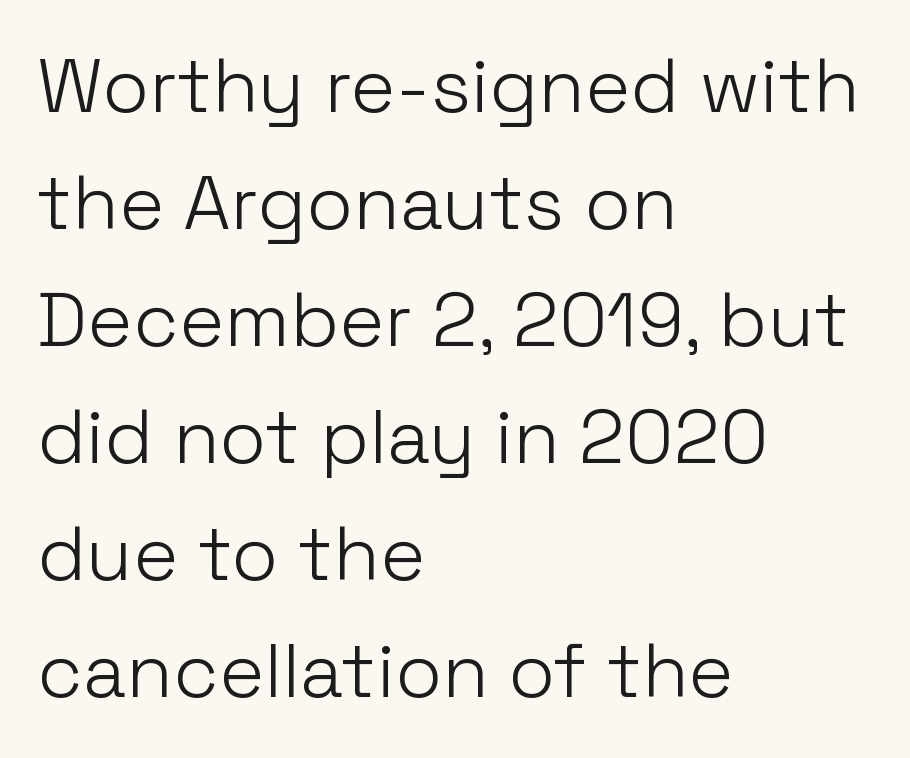
The image shows 76 px light sans-serif type, upright; set left-aligned, normal line spacing (1.54x), normal letter spacing, not underlined; low stroke contrast and a medium x-height.
